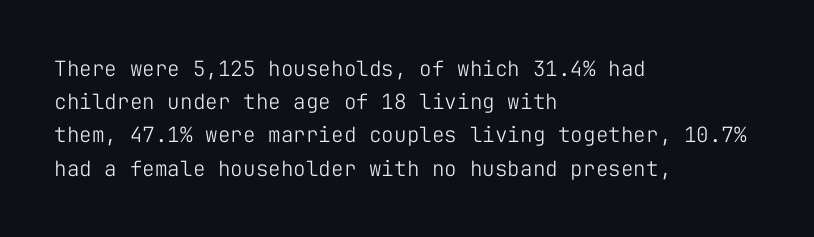
The face looks like a standard text weight, possibly lighter. Short and long lines alike share a common starting point at left. Vertically, the passage feels balanced, rows spaced as you'd expect. A bare baseline throughout the passage. Here the glyphs are tracked normally, forming tight word shapes.
